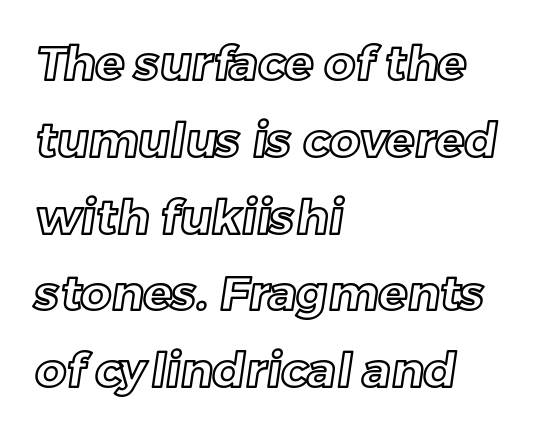
The image shows 48 px text type; set left-aligned, normal line spacing (1.6x), normal letter spacing, not underlined; a medium x-height.
